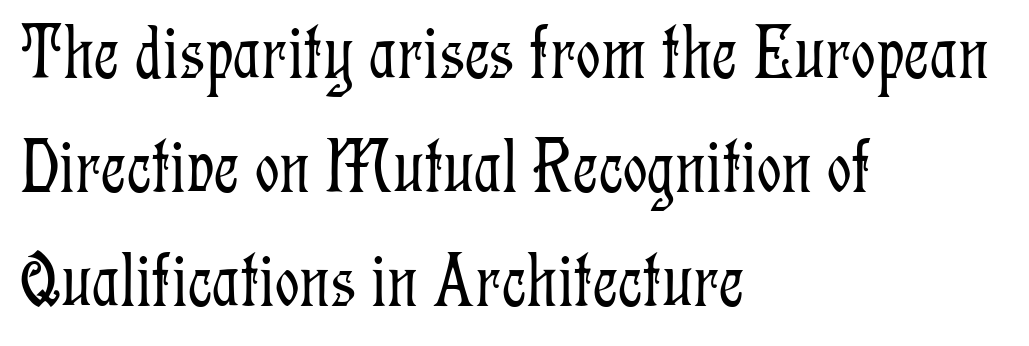
This is roman type, the default non-slanted kind. This is serif lettering, the kind often seen in printed books. Caption: multi-line text, flush left, ragged right. This rendering leaves character spacing at its baseline value.
